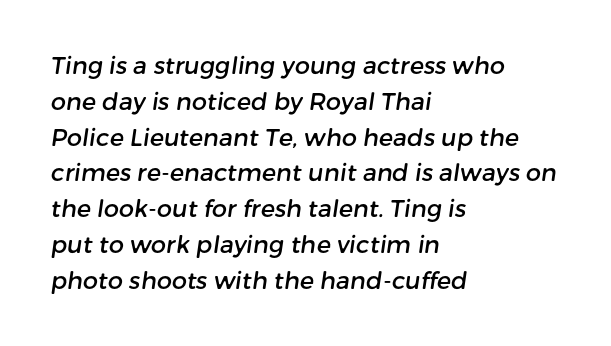
Q: Is the text underlined? A: No.
Q: How is the paragraph aligned? A: Left-aligned.
Q: Is the spacing between letters normal or unusually wide? A: Normal.
Q: Is the spacing between lines tight, normal or loose? A: Normal.
